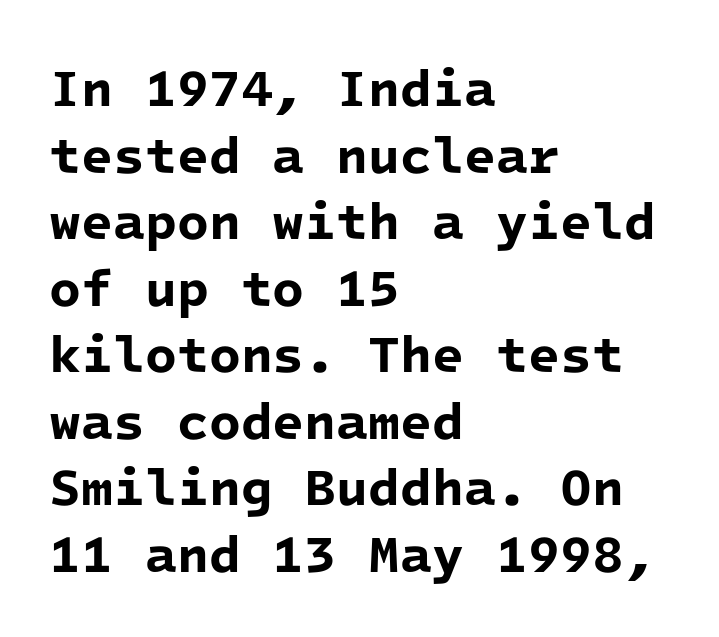
You could call the tracking neutral — neither tight nor loose. Monospaced: the letters line up in strict vertical columns. The typesetter chose a ragged-right arrangement here. This sample uses a sans-serif face.
